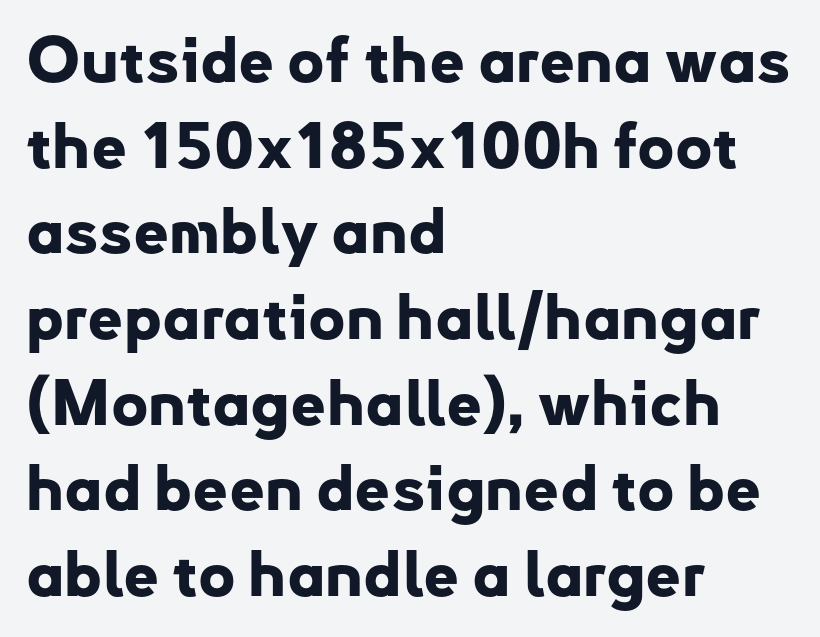
Q: Is the text bold? A: Yes.
Q: Is the text italic (slanted)? A: No, it is upright.
Q: Is the typeface a serif or a sans-serif typeface? A: Sans-serif.
Q: Is the text underlined? A: No.
Q: How is the paragraph aligned? A: Left-aligned.
Q: Is the spacing between letters normal or unusually wide? A: Normal.
Q: Is the spacing between lines tight, normal or loose? A: Normal.
Q: Width (condensed, normal, or wide)? A: Normal.
Q: Stroke contrast? A: Low.
Q: x-height? A: Small.
Q: Monospaced? A: No.
